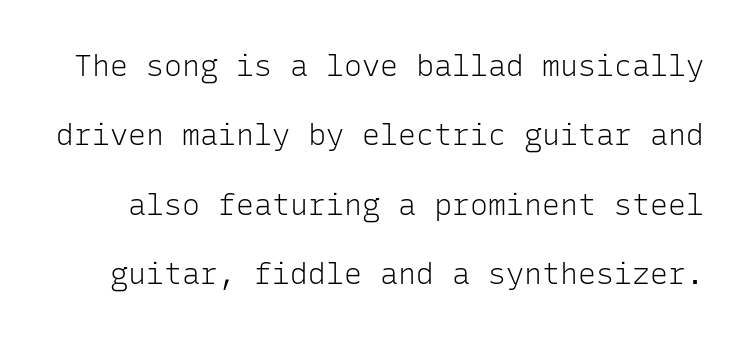
Q: Is the text bold? A: No.
Q: Is the text italic (slanted)? A: No, it is upright.
Q: Is the typeface a serif or a sans-serif typeface? A: Sans-serif.
Q: Is the text underlined? A: No.
Q: Is the spacing between letters normal or unusually wide? A: Normal.
Q: Is the spacing between lines tight, normal or loose? A: Loose.
Q: Width (condensed, normal, or wide)? A: Normal.
Q: Stroke contrast? A: Low.
Q: x-height? A: Medium.
Q: Monospaced? A: Yes.
